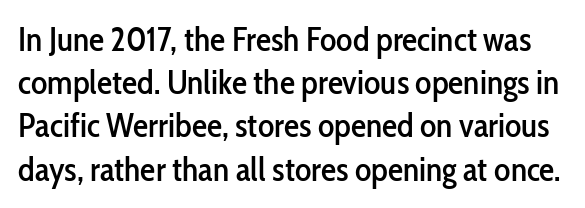
Q: Is the text italic (slanted)? A: No, it is upright.
Q: Is the typeface a serif or a sans-serif typeface? A: Sans-serif.
Q: Is the text underlined? A: No.
Q: Is the spacing between letters normal or unusually wide? A: Normal.
Q: Is the spacing between lines tight, normal or loose? A: Normal.
Q: Width (condensed, normal, or wide)? A: Condensed.
Q: Stroke contrast? A: Low.
Q: x-height? A: Medium.
Q: Monospaced? A: No.
